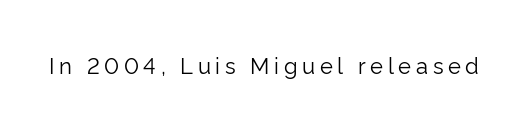
{"italic": "no", "bold": "no", "underline": "no", "letter_spacing": "wide", "letter_spacing_em": 0.21, "glyph_px": 22}
